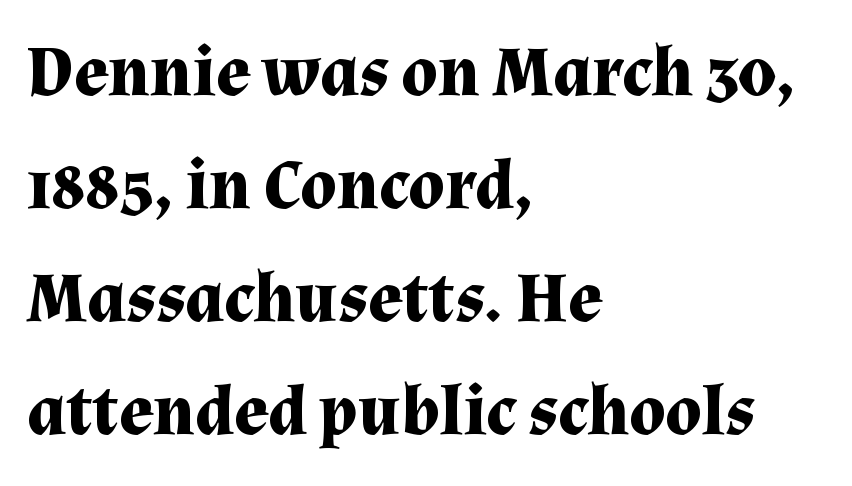
Observe the serifs anchoring each vertical stroke in this sample. Characters remain perfectly vertical along every line. Each word holds together tightly as a unit, with standard inter-letter gaps. The face used here has the dense, thick strokes of a bold. The lines are quadded left. Decoration check: the copy has no underline.
